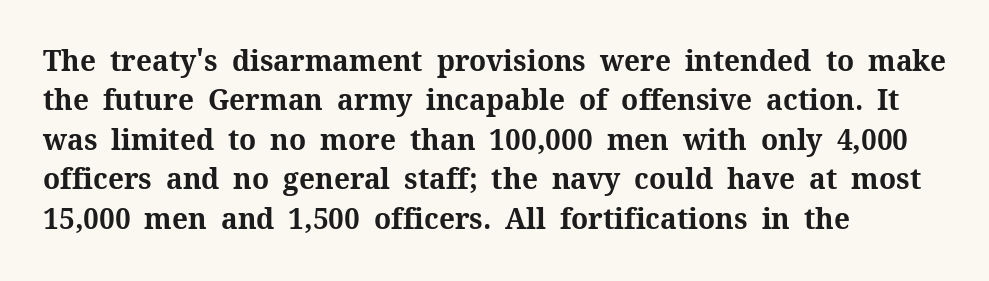
The image shows 28 px bold serif type, upright; set left-aligned, normal line spacing (1.41x), normal letter spacing, not underlined; medium stroke contrast and a medium x-height.
